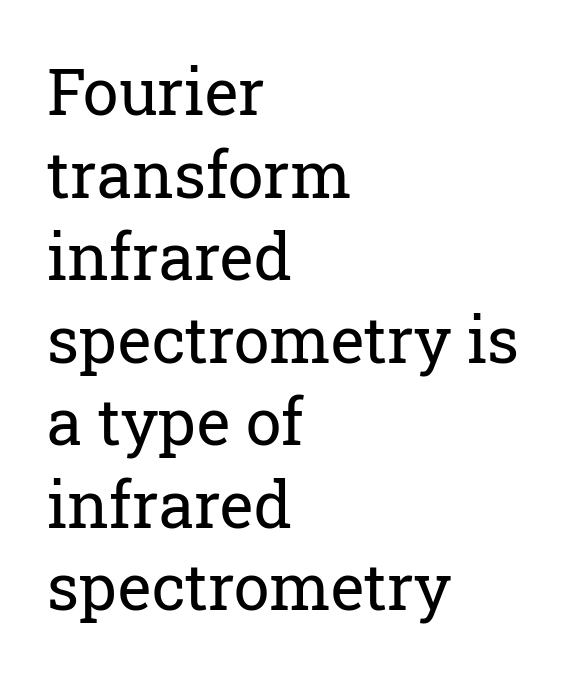
The image shows 64 px regular-weight serif type, upright; set left-aligned, normal line spacing (1.29x), normal letter spacing, not underlined; low stroke contrast and a medium x-height.
